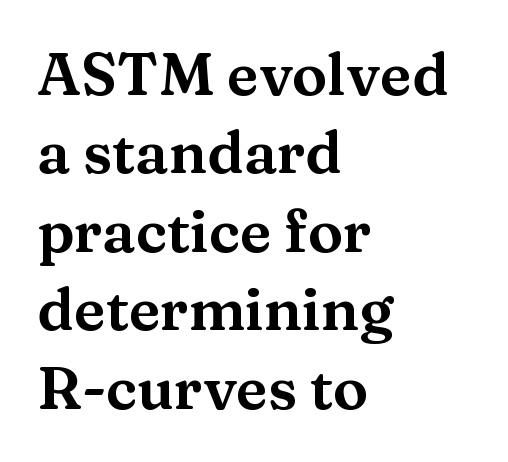
{"serif": "yes", "italic": "no", "width": "wide", "stroke_contrast": "medium", "x_height": "medium", "monospaced": "no", "underline": "no", "align": "left", "line_spacing": "normal", "line_spacing_ratio": 1.33, "letter_spacing": "normal", "letter_spacing_em": 0.0, "glyph_px": 59}
